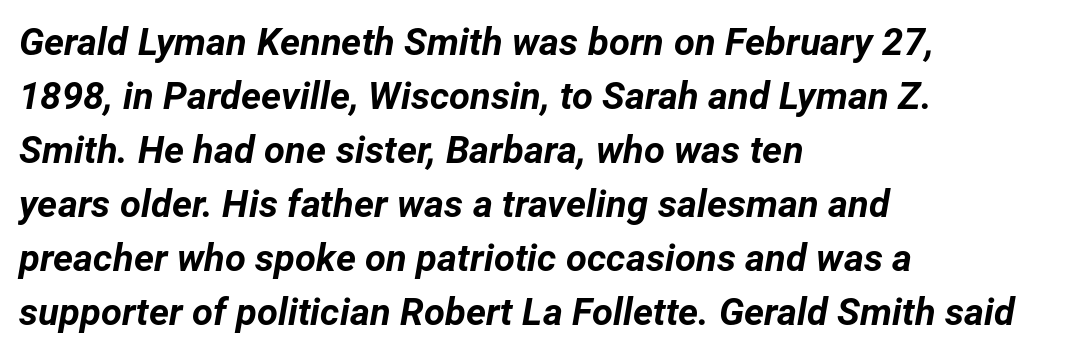
{"italic": "yes", "lean": "right", "slant_degrees": 12, "bold": "yes", "weight": "bold", "width": "normal", "stroke_contrast": "low", "x_height": "medium", "monospaced": "no", "underline": "no", "align": "left", "line_spacing": "normal", "line_spacing_ratio": 1.42, "letter_spacing": "normal", "letter_spacing_em": 0.0, "glyph_px": 38}
